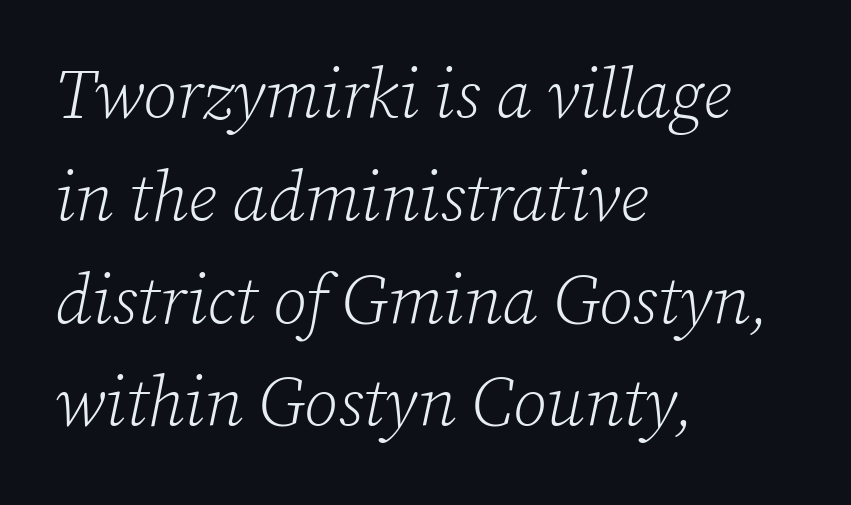
Has an underline been added? It has not. Stroke mass is kept to a normal reading level or below. Look at the bottom of the vertical strokes: they flare into serifs here. The vertical gap from one line to the next is medium. The type is set solid horizontally, with unmodified tracking. The compositor pushed each line to the left boundary.
